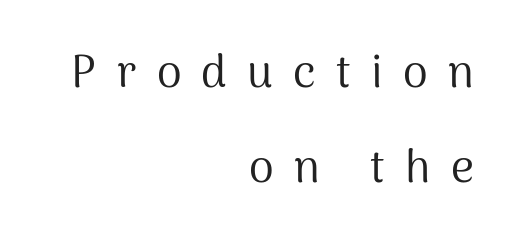
{"serif": "no", "italic": "no", "bold": "no", "weight": "regular", "width": "normal", "stroke_contrast": "medium", "x_height": "medium", "monospaced": "no", "underline": "no", "align": "right", "line_spacing": "loose", "line_spacing_ratio": 2.11, "letter_spacing": "wide", "letter_spacing_em": 0.45, "glyph_px": 45}
